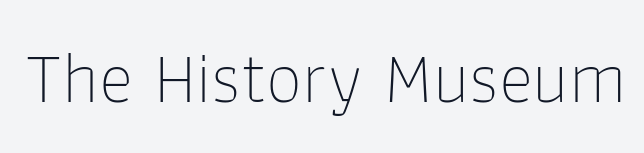
{"serif": "no", "italic": "no", "bold": "no", "weight": "thin", "width": "normal", "stroke_contrast": "low", "x_height": "medium", "monospaced": "no", "underline": "no", "letter_spacing": "normal", "letter_spacing_em": 0.0, "glyph_px": 73}
